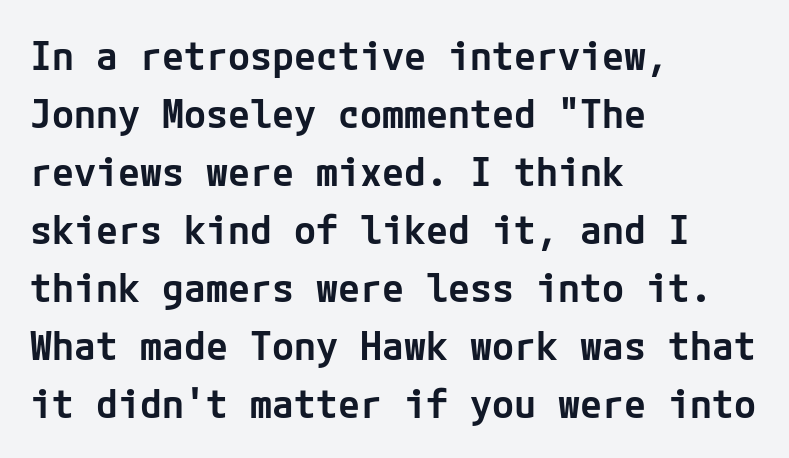
The image shows 40 px semibold sans-serif type, upright; set left-aligned, normal line spacing (1.45x), normal letter spacing, not underlined; low stroke contrast and a medium x-height.
